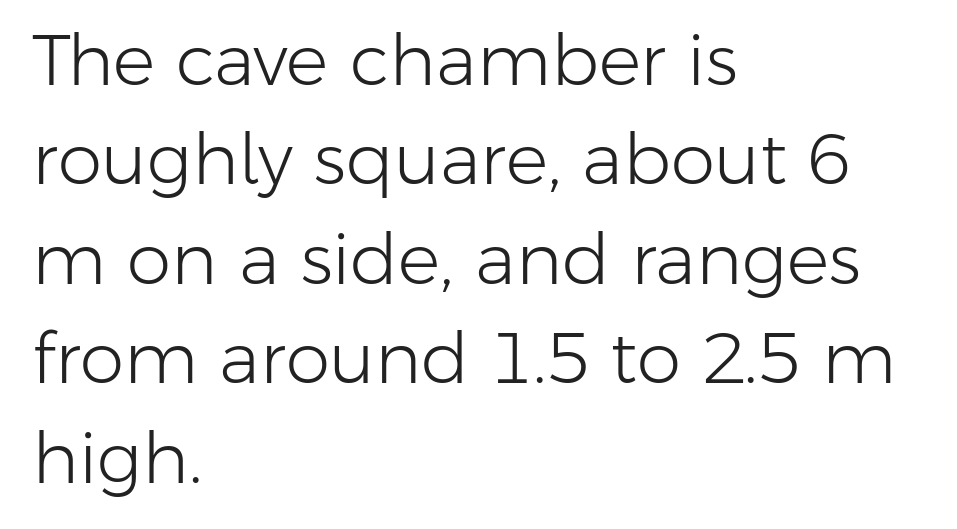
The image shows 71 px light sans-serif type, upright; set left-aligned, normal line spacing (1.4x), normal letter spacing, not underlined; low stroke contrast and a medium x-height.
